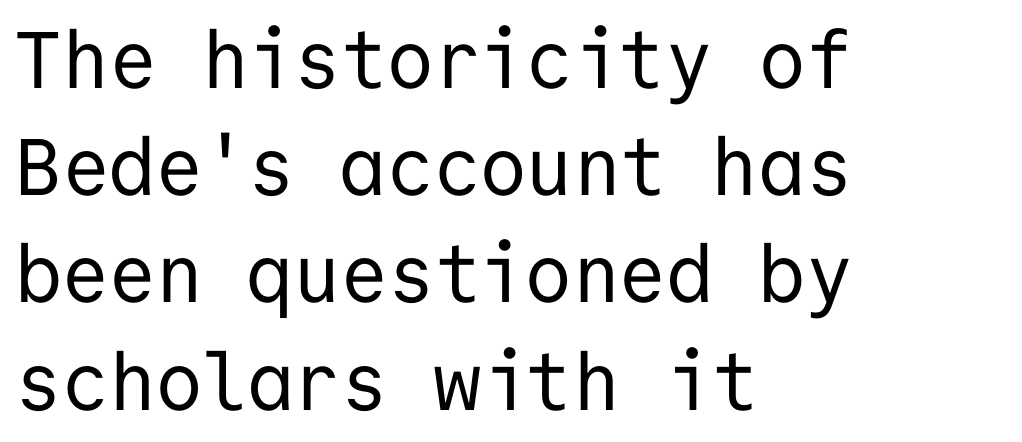
The image shows 80 px regular-weight sans-serif type, upright, monospaced; set left-aligned, normal line spacing (1.34x), normal letter spacing, not underlined; low stroke contrast and a medium x-height.
